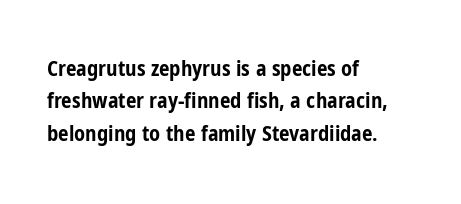
{"italic": "no", "bold": "yes", "underline": "no", "align": "left", "line_spacing": "normal", "line_spacing_ratio": 1.54, "letter_spacing": "normal", "letter_spacing_em": 0.0, "glyph_px": 21}
